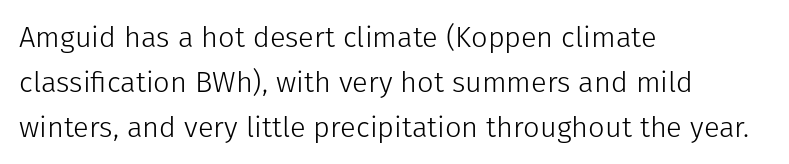
Stroke thickness stays within the range of a standard reading face or lighter. Clear beneath every line of the passage. A normal amount of white space separates one row of letters from the next. Horizontally, the lines are justified to the leading edge only.
